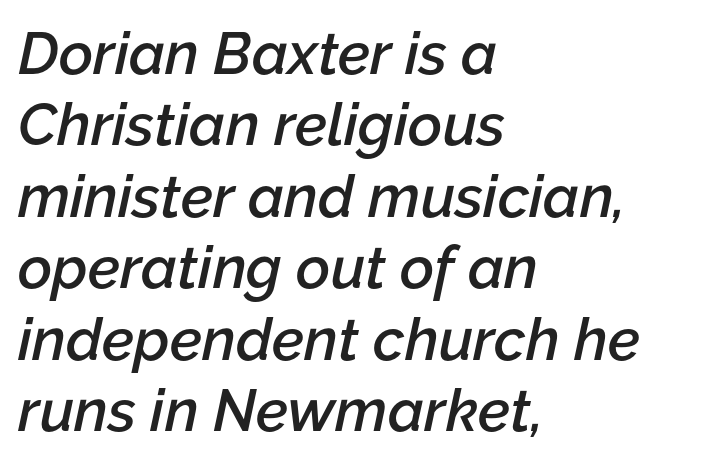
Q: Is the text bold? A: Semi-bold.
Q: Is the text italic (slanted)? A: Yes, it leans right by about 12 degrees.
Q: Is the text underlined? A: No.
Q: How is the paragraph aligned? A: Left-aligned.
Q: Is the spacing between letters normal or unusually wide? A: Normal.
Q: Width (condensed, normal, or wide)? A: Normal.
Q: Stroke contrast? A: Low.
Q: x-height? A: Medium.
Q: Monospaced? A: No.
